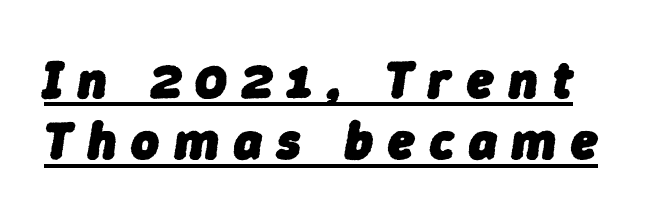
{"italic": "yes", "lean": "right", "slant_degrees": 9, "bold": "yes", "weight": "heavy", "width": "normal", "stroke_contrast": "low", "x_height": "medium", "monospaced": "no", "underline": "yes", "line_spacing_ratio": 1.16, "letter_spacing": "wide", "letter_spacing_em": 0.29, "glyph_px": 53}
